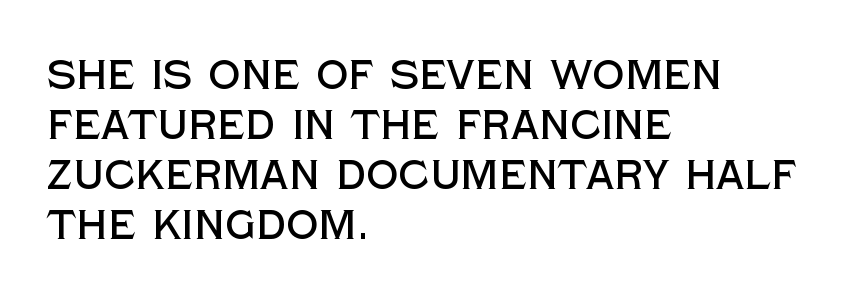
{"serif": "no", "italic": "no", "width": "normal", "x_height": "large", "monospaced": "no", "underline": "no", "align": "left", "line_spacing": "normal", "line_spacing_ratio": 1.25, "letter_spacing": "normal", "letter_spacing_em": 0.0, "glyph_px": 40}
